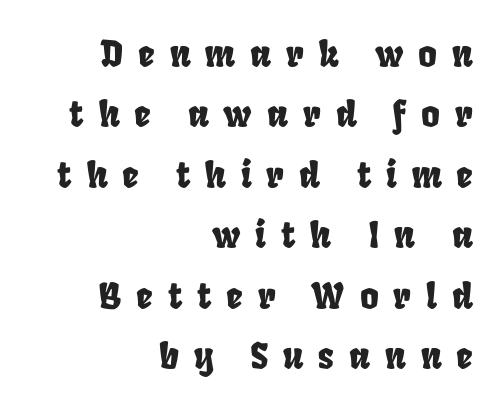
The rows are spaced the way most documents space them. In CSS terms this would be text-align: right. Honestly, there is no underline to notice here at all. Do the characters align in a grid? No, the font is proportional. Display-style spreading of the glyphs; the letterfit is very open.
